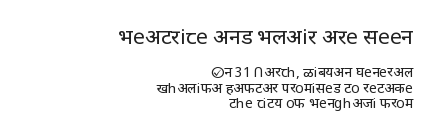
The image shows 21 px text type, upright; set right-aligned, tight line spacing (1.11x), normal letter spacing, not underlined; the first (top) block is 1.5x larger.
